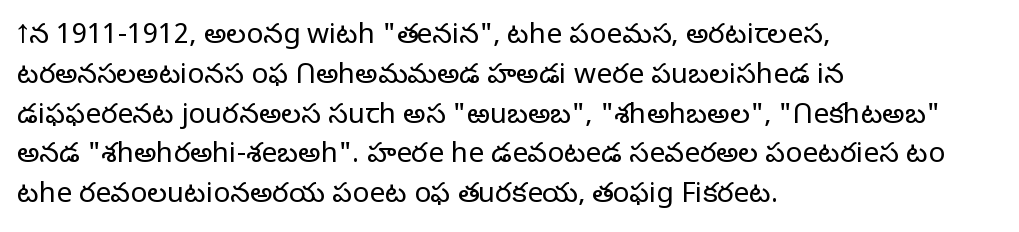
Q: Is the text bold? A: No.
Q: Is the text italic (slanted)? A: No, it is upright.
Q: Is the typeface a serif or a sans-serif typeface? A: Sans-serif.
Q: Is the text underlined? A: No.
Q: How is the paragraph aligned? A: Left-aligned.
Q: Is the spacing between letters normal or unusually wide? A: Normal.
Q: Is the spacing between lines tight, normal or loose? A: Normal.
Q: Width (condensed, normal, or wide)? A: Normal.
Q: Stroke contrast? A: Low.
Q: x-height? A: Medium.
Q: Monospaced? A: No.
